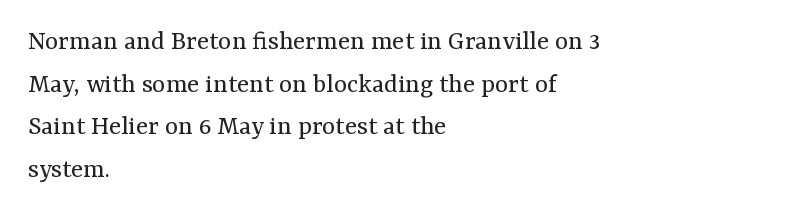
This rendering uses left alignment, leaving the right contour irregular. If you measured baseline to baseline, you'd find a middling distance. Is there any slant? The stems are plumb. Is this a fixed-width face? No — the glyphs have proportional, varying widths.
